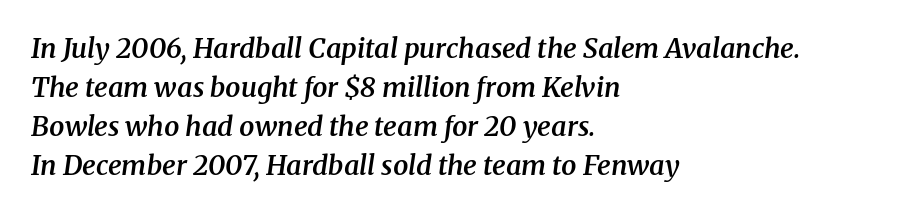
{"italic": "yes", "lean": "right", "slant_degrees": 8, "bold": "semi", "underline": "no", "align": "left", "line_spacing": "normal", "line_spacing_ratio": 1.45, "letter_spacing": "normal", "letter_spacing_em": 0.0, "glyph_px": 27}
